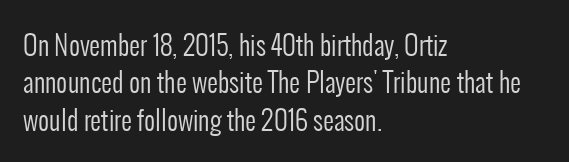
Q: Is the text bold? A: No.
Q: Is the text italic (slanted)? A: No, it is upright.
Q: Is the text underlined? A: No.
Q: How is the paragraph aligned? A: Left-aligned.
Q: Is the spacing between letters normal or unusually wide? A: Normal.
Q: Is the spacing between lines tight, normal or loose? A: Normal.
